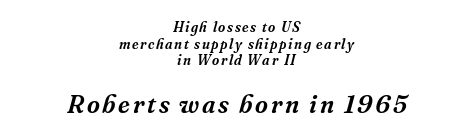
The image shows 25 px text type, italic (leaning right); set centered, line spacing 1.19x, not underlined; the second (bottom) block is 1.79x larger.
